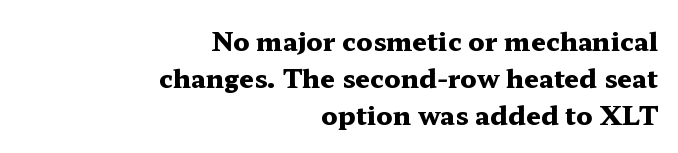
Q: Is the text bold? A: Yes.
Q: Is the text italic (slanted)? A: No, it is upright.
Q: Is the text underlined? A: No.
Q: How is the paragraph aligned? A: Right-aligned.
Q: Is the spacing between letters normal or unusually wide? A: Normal.
Q: Is the spacing between lines tight, normal or loose? A: Normal.
